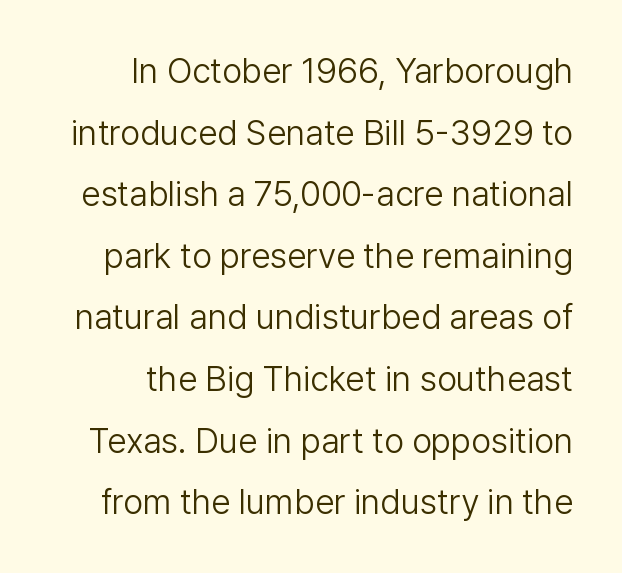
Glance below the letters and you will spot only blank space. The specimen reads as upright at a glance. Caption: standard tracking, unaltered. The face looks like a standard text weight, possibly lighter.
